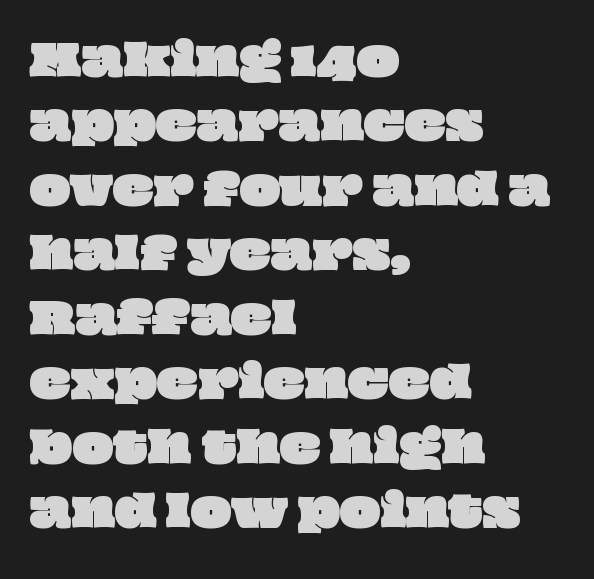
{"width": "wide", "stroke_contrast": "low", "x_height": "large", "monospaced": "no", "underline": "no", "align": "left", "line_spacing": "normal", "line_spacing_ratio": 1.5, "letter_spacing": "normal", "letter_spacing_em": 0.0, "glyph_px": 43}
